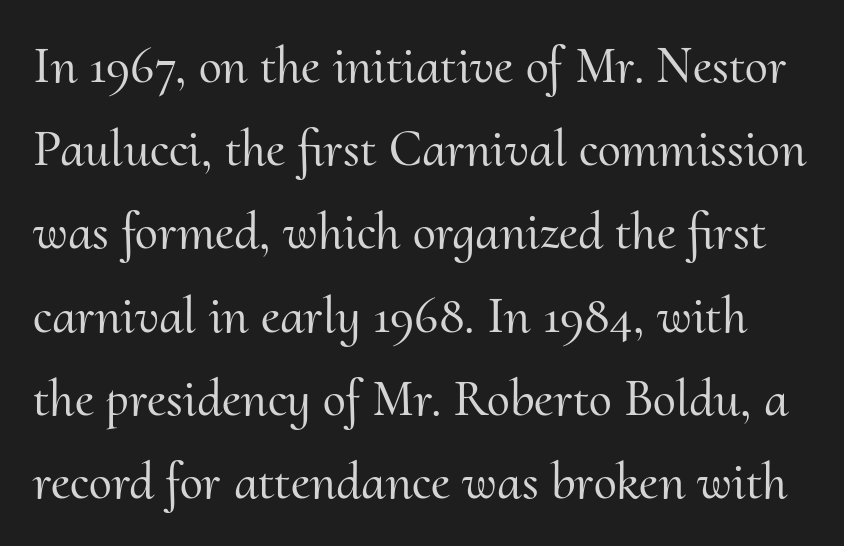
Observe the serifs anchoring each vertical stroke in this sample. The letterforms sit shoulder to shoulder at normal distance. Ordinary non-slanted type is in use. A normal amount of white space separates one row of letters from the next. Spacing verdict: proportional, widths tailored to each character. The passage shown is not underscored anywhere.
